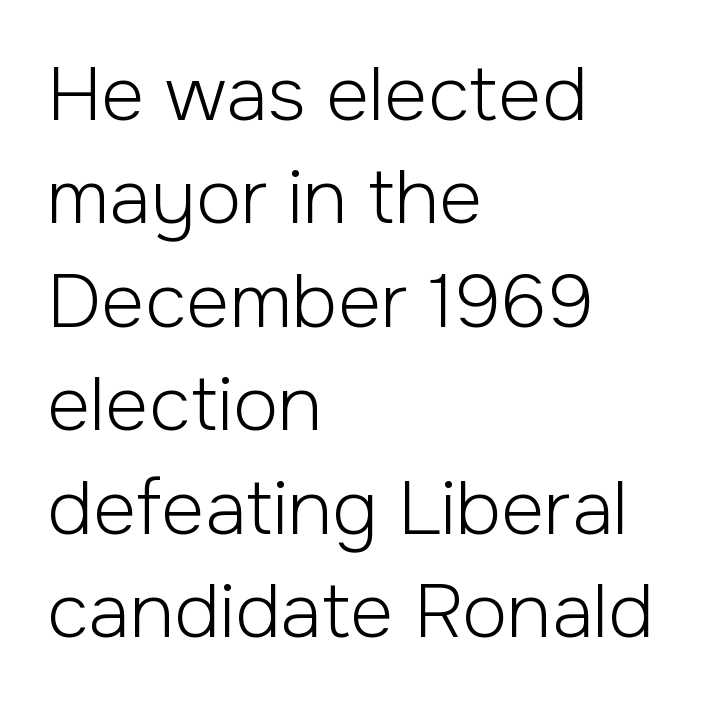
Q: Is the text bold? A: No.
Q: Is the text italic (slanted)? A: No, it is upright.
Q: Is the typeface a serif or a sans-serif typeface? A: Sans-serif.
Q: Is the text underlined? A: No.
Q: How is the paragraph aligned? A: Left-aligned.
Q: Is the spacing between letters normal or unusually wide? A: Normal.
Q: Is the spacing between lines tight, normal or loose? A: Normal.
Q: Width (condensed, normal, or wide)? A: Normal.
Q: Stroke contrast? A: Low.
Q: x-height? A: Medium.
Q: Monospaced? A: No.
